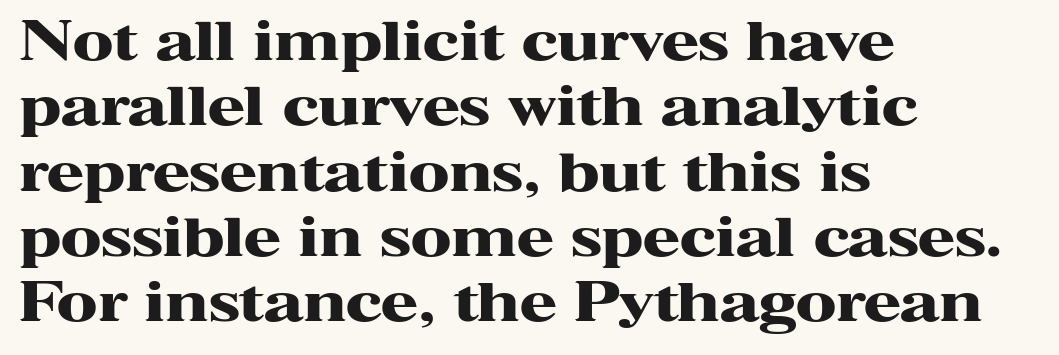
Horizontally, the lines are justified to the leading edge only. Compared with an ordinary text face, these strokes are far heavier — a full bold. Italic: no, the glyphs are upright roman. The gaps between neighbouring characters are ordinary and unremarkable. Character widths vary here, with narrow letters taking less room than wide ones.
